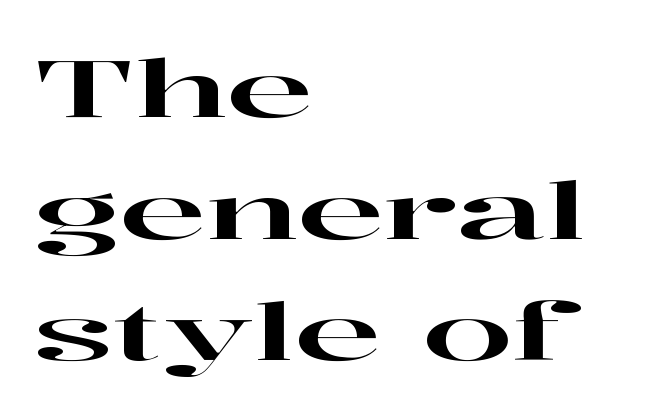
Casual observation: everything's shoved over to the left. What kind of face is this? One with serifs. This block has exactly the height ordinary leading produces. The horizontal fit of the characters is conventional and even.
